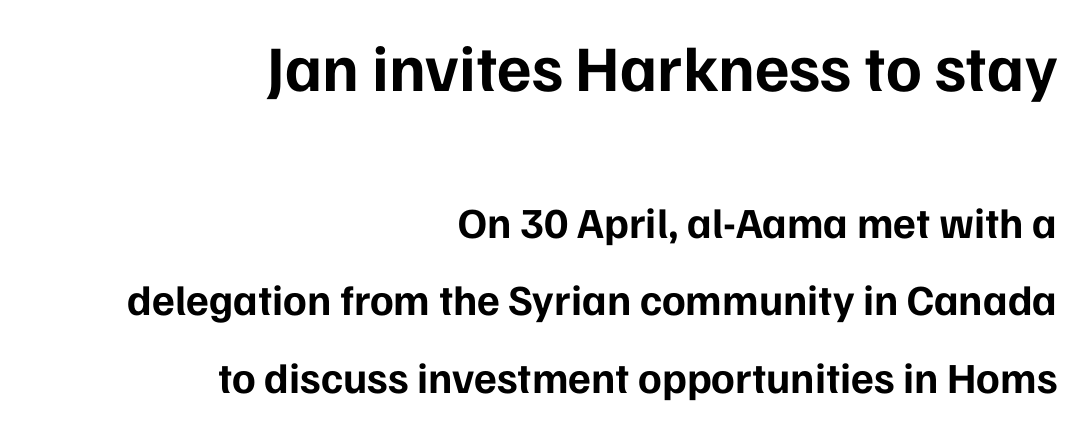
The image shows 65 px bold sans-serif type, upright; set right-aligned, line spacing 1.8x, normal letter spacing, not underlined; the first (top) block is 1.51x larger; low stroke contrast and a medium x-height.
